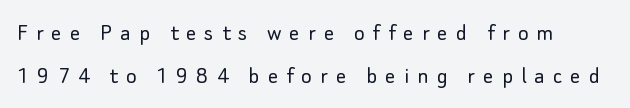
The image shows 25 px text type, upright; set line spacing 1.71x, unusually wide letter spacing (+0.33 em), not underlined.
